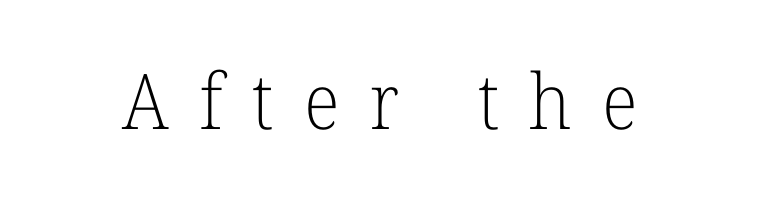
{"serif": "yes", "italic": "no", "bold": "no", "weight": "light", "width": "normal", "stroke_contrast": "low", "x_height": "medium", "monospaced": "no", "underline": "no", "letter_spacing": "wide", "letter_spacing_em": 0.39, "glyph_px": 77}
